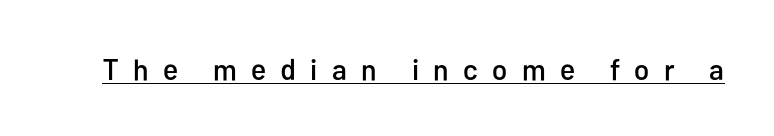
A continuous stroke trails under the words, as in a hyperlink. What stands out about the letter spacing? Its width — letters are far apart. Note the varied advance widths — an 'i' is clearly narrower than an 'm'. Every stem runs plumb, perpendicular to the baseline. To sum up the face: it is a sans, with no serifs.
